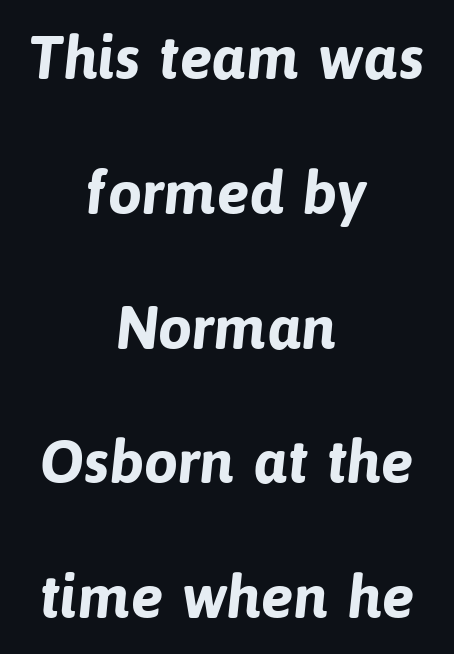
To sum up the face: it is a sans, with no serifs. Nobody drew a line under any word here. Notice how thick the strokes are: this is what a full bold looks like. Spacing verdict: proportional, widths tailored to each character. These lines are centered, leaving both edges ragged. Quick note: interline space is abundant.
